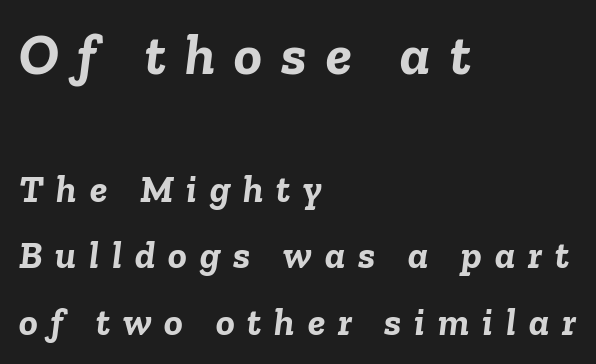
The image shows 58 px semibold type, italic (leaning right); set left-aligned, line spacing 1.71x, unusually wide letter spacing (+0.33 em), not underlined; the first (top) block is 1.49x larger; low stroke contrast and a medium x-height.
